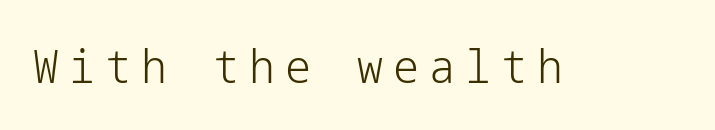
{"serif": "no", "italic": "no", "bold": "no", "weight": "light", "width": "normal", "stroke_contrast": "low", "x_height": "medium", "underline": "no", "letter_spacing": "wide", "letter_spacing_em": 0.22, "glyph_px": 46}
